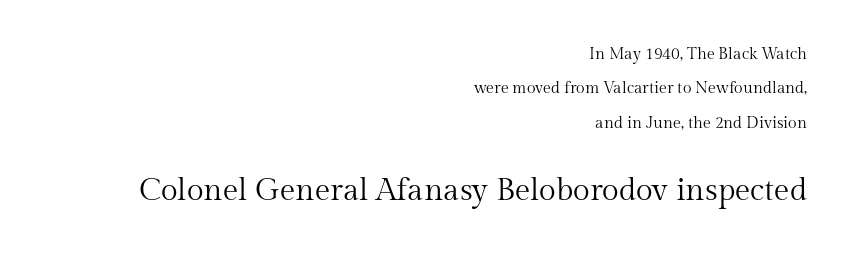
The passage shown is typed in a proportional face where columns would drift. I'd call this a serif setting — the letters wear small feet. The line-height multiplier appears high, well above default. The strip under each line holds only bare page. Observe the ordinary spacing: letters are neighbours, not strangers. The lines in this sample share a right terminus and differ only in where they begin.
